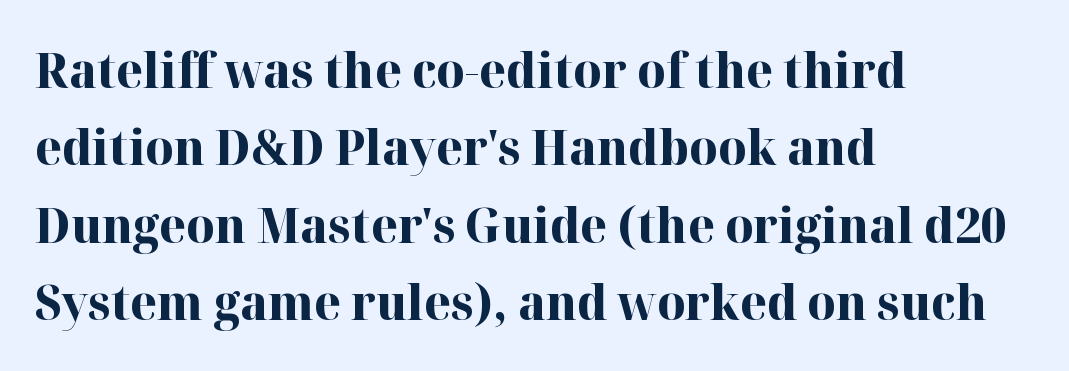
The image shows 49 px bold serif type, upright; set left-aligned, normal line spacing (1.58x), normal letter spacing, not underlined; high stroke contrast and a medium x-height.
